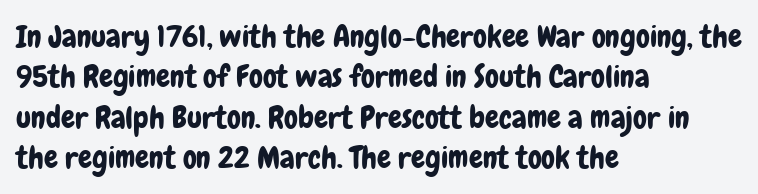
{"serif": "no", "italic": "no", "width": "condensed", "stroke_contrast": "low", "x_height": "medium", "monospaced": "no", "underline": "no", "align": "left", "line_spacing": "normal", "line_spacing_ratio": 1.3, "letter_spacing": "normal", "letter_spacing_em": 0.0, "glyph_px": 31}
